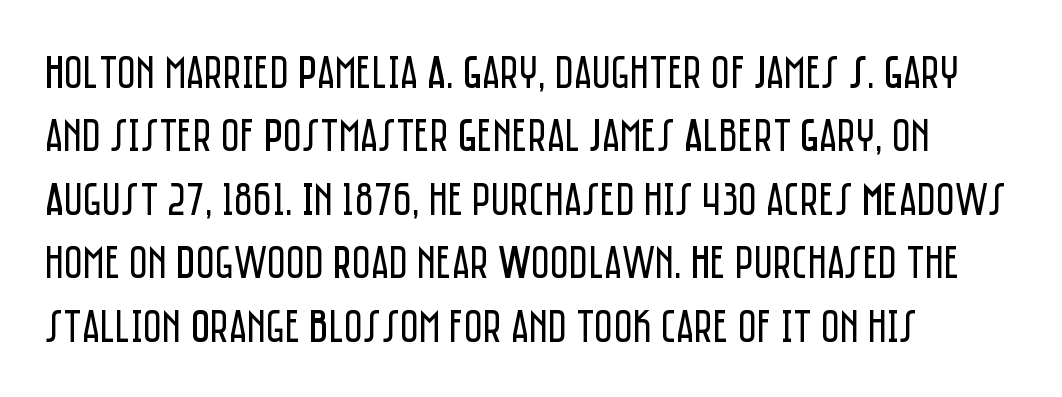
{"serif": "no", "italic": "no", "bold": "no", "weight": "regular", "width": "condensed", "stroke_contrast": "low", "x_height": "large", "monospaced": "no", "underline": "no", "align": "left", "line_spacing": "normal", "line_spacing_ratio": 1.38, "letter_spacing": "normal", "letter_spacing_em": 0.0, "glyph_px": 46}
